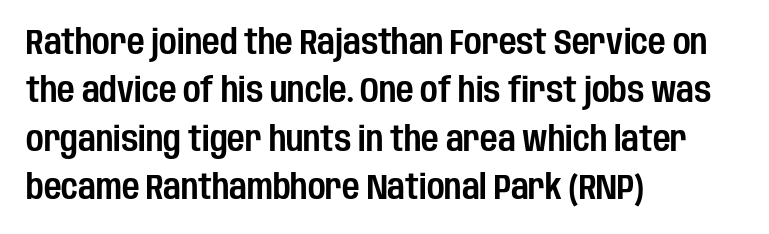
Q: Is the text italic (slanted)? A: No, it is upright.
Q: Is the typeface a serif or a sans-serif typeface? A: Sans-serif.
Q: Is the text underlined? A: No.
Q: How is the paragraph aligned? A: Left-aligned.
Q: Is the spacing between letters normal or unusually wide? A: Normal.
Q: Is the spacing between lines tight, normal or loose? A: Normal.
Q: Width (condensed, normal, or wide)? A: Condensed.
Q: Stroke contrast? A: Low.
Q: x-height? A: Large.
Q: Monospaced? A: No.
